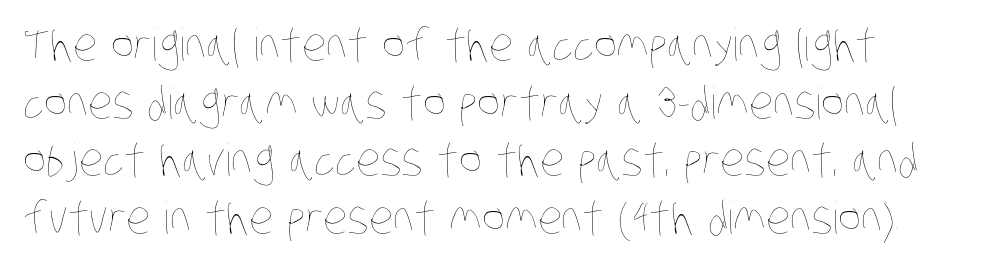
{"bold": "no", "weight": "thin", "width": "condensed", "stroke_contrast": "low", "x_height": "large", "monospaced": "no", "underline": "no", "line_spacing": "normal", "line_spacing_ratio": 1.31, "letter_spacing": "normal", "letter_spacing_em": 0.0, "glyph_px": 44}
